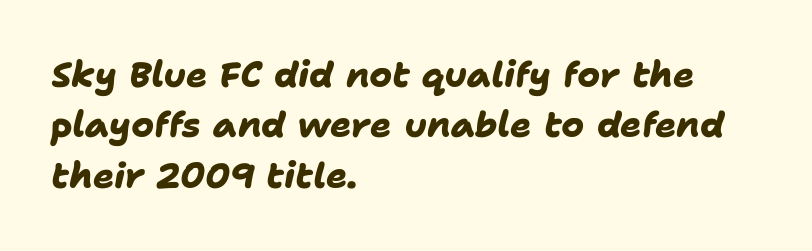
The image shows 35 px heavy sans-serif type; set left-aligned, normal line spacing (1.44x), normal letter spacing, not underlined; low stroke contrast and a medium x-height.
